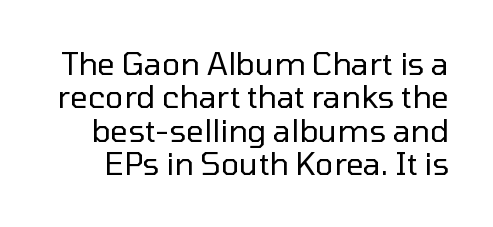
The image shows 31 px regular-weight sans-serif type, upright; set tight line spacing (1.08x), normal letter spacing, not underlined; low stroke contrast and a medium x-height.
